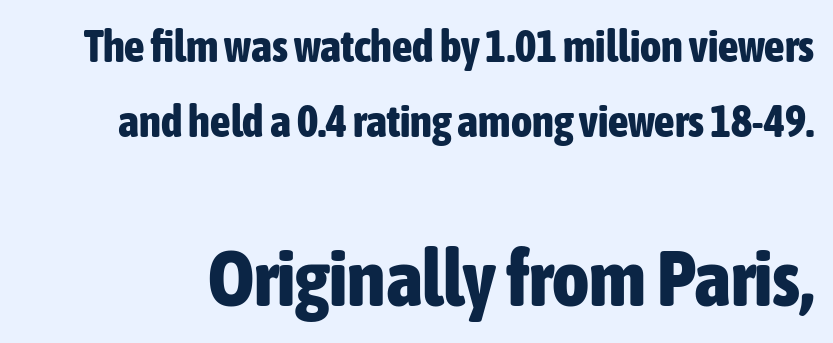
Q: Is the text bold? A: Yes.
Q: Is the text italic (slanted)? A: No, it is upright.
Q: Is the typeface a serif or a sans-serif typeface? A: Sans-serif.
Q: Is the text underlined? A: No.
Q: Is the spacing between letters normal or unusually wide? A: Normal.
Q: Is the spacing between lines tight, normal or loose? A: Normal.
Q: Which block of text is set in a larger size, the first (top) or the second (bottom)? A: The second (bottom) one.
Q: Width (condensed, normal, or wide)? A: Condensed.
Q: Stroke contrast? A: Low.
Q: x-height? A: Medium.
Q: Monospaced? A: No.
